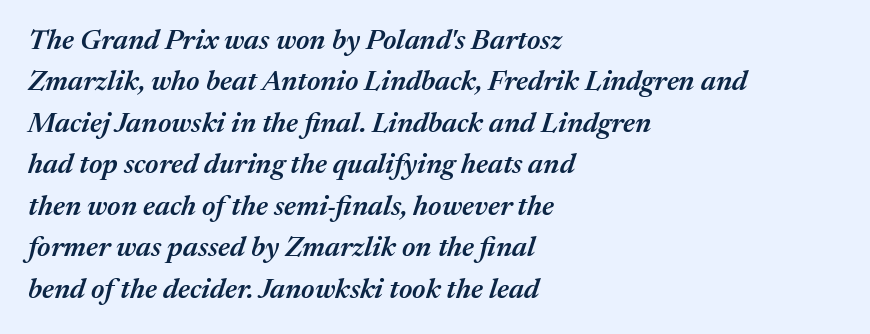
{"italic": "yes", "lean": "right", "slant_degrees": 17, "bold": "semi", "weight": "semibold", "width": "normal", "stroke_contrast": "medium", "x_height": "medium", "monospaced": "no", "underline": "no", "align": "left", "line_spacing": "normal", "line_spacing_ratio": 1.48, "letter_spacing": "normal", "letter_spacing_em": 0.0, "glyph_px": 28}
